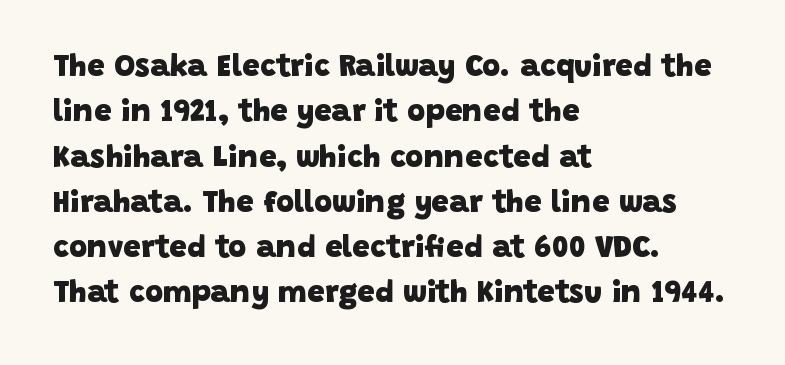
Short and long lines alike share a common starting point at left. Think of a printed novel: that variable character pitch is what you see here. In terms of leading, this rendering sits right in the middle. Heavy, bold letterforms. Typographically, this falls in the sans-serif category.
